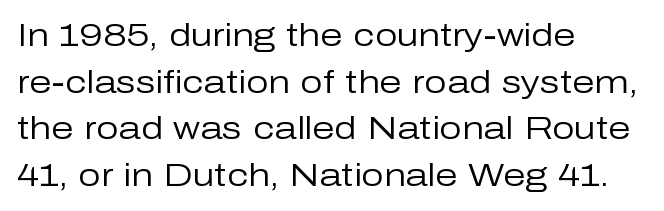
{"serif": "no", "italic": "no", "bold": "no", "weight": "regular", "width": "normal", "stroke_contrast": "low", "x_height": "medium", "monospaced": "no", "underline": "no", "align": "left", "line_spacing": "normal", "line_spacing_ratio": 1.46, "letter_spacing": "normal", "letter_spacing_em": 0.0, "glyph_px": 32}
